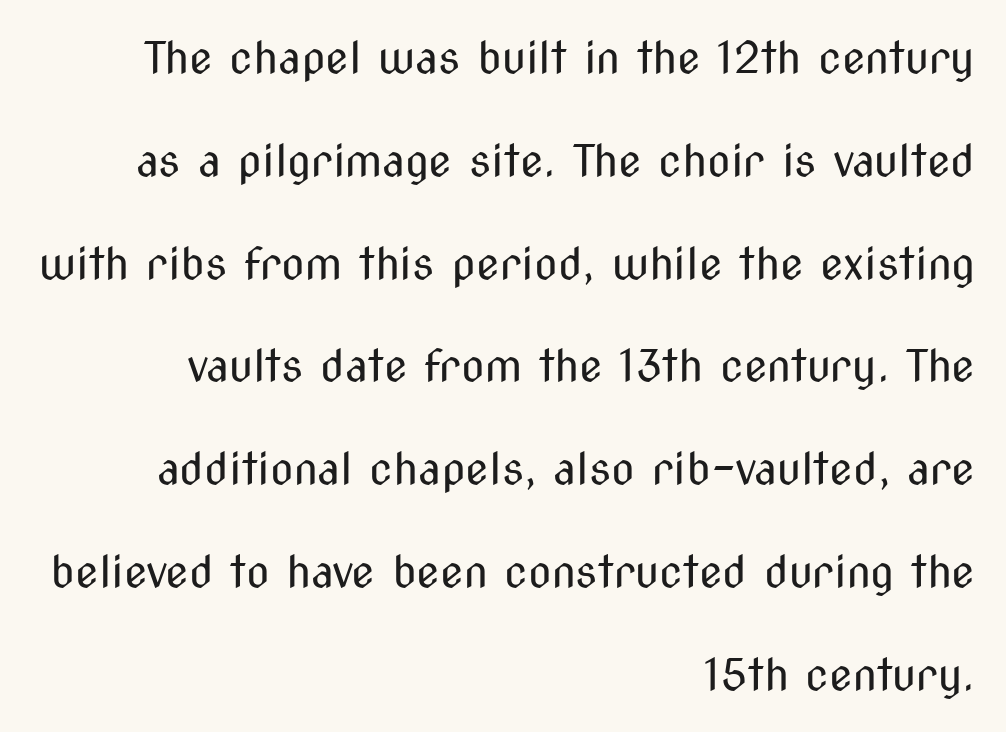
{"serif": "no", "italic": "no", "bold": "no", "weight": "regular", "width": "condensed", "stroke_contrast": "medium", "x_height": "medium", "monospaced": "no", "underline": "no", "align": "right", "line_spacing": "loose", "line_spacing_ratio": 2.39, "letter_spacing": "normal", "letter_spacing_em": 0.0, "glyph_px": 43}
